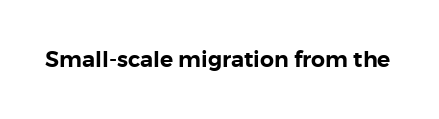
Tall strokes in this sample are plumb rather than angled. Short note: letters normally spaced. Lines of text with bare space underneath.
